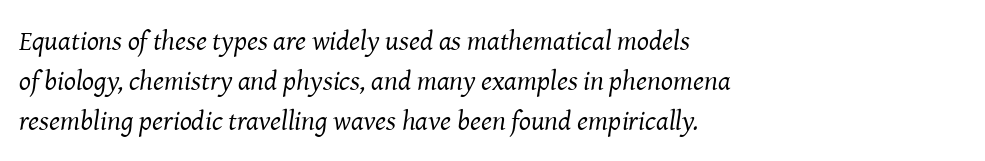
The image shows 28 px regular-weight serif type, italic (leaning right); set left-aligned, normal line spacing (1.43x), normal letter spacing, not underlined; medium stroke contrast and a medium x-height.
